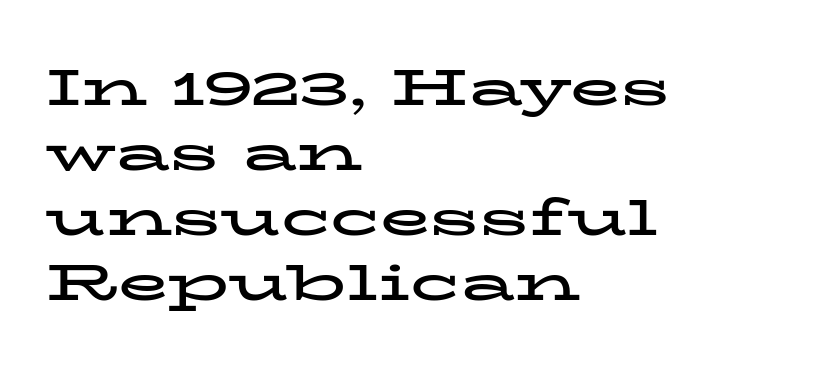
The image shows 52 px bold, wide serif type, upright; set left-aligned, normal line spacing (1.25x), normal letter spacing, not underlined; low stroke contrast and a medium x-height.
